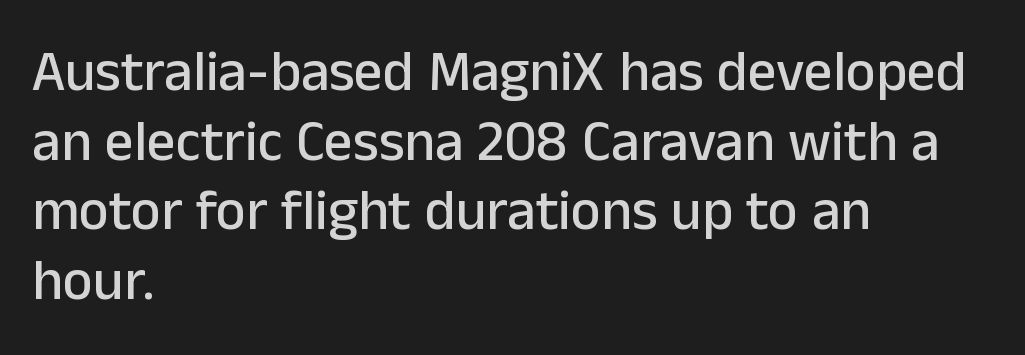
{"serif": "no", "italic": "no", "width": "normal", "stroke_contrast": "low", "x_height": "medium", "monospaced": "no", "underline": "no", "align": "left", "line_spacing_ratio": 1.22, "letter_spacing": "normal", "letter_spacing_em": 0.0, "glyph_px": 57}
